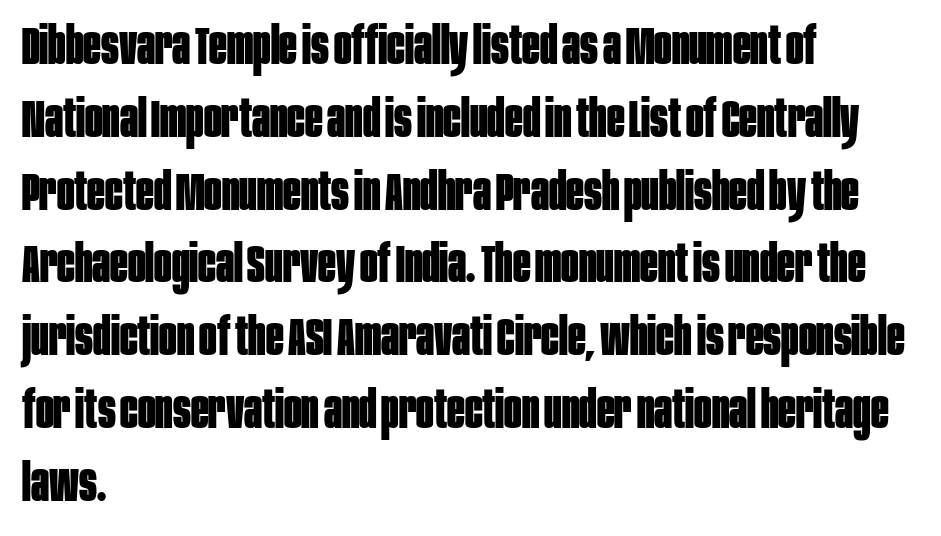
The image shows 52 px bold, condensed sans-serif type, upright; set left-aligned, normal line spacing (1.4x), normal letter spacing, not underlined; low stroke contrast and a large x-height.
